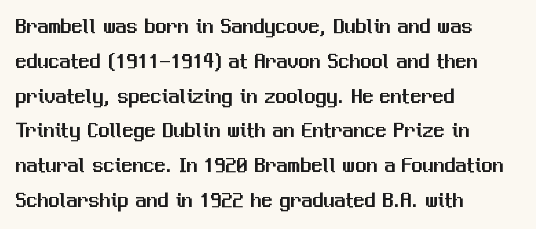
Q: Is the text italic (slanted)? A: No, it is upright.
Q: Is the text underlined? A: No.
Q: How is the paragraph aligned? A: Left-aligned.
Q: Is the spacing between letters normal or unusually wide? A: Normal.
Q: Is the spacing between lines tight, normal or loose? A: Normal.
